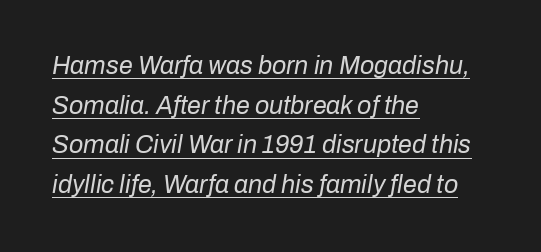
The rendering anchors every line to the left-hand side. Spacing between characters is what you'd get straight out of the box. These glyphs show unthickened strokes, regular width or finer. The letters are slanted; this is an italic face.
